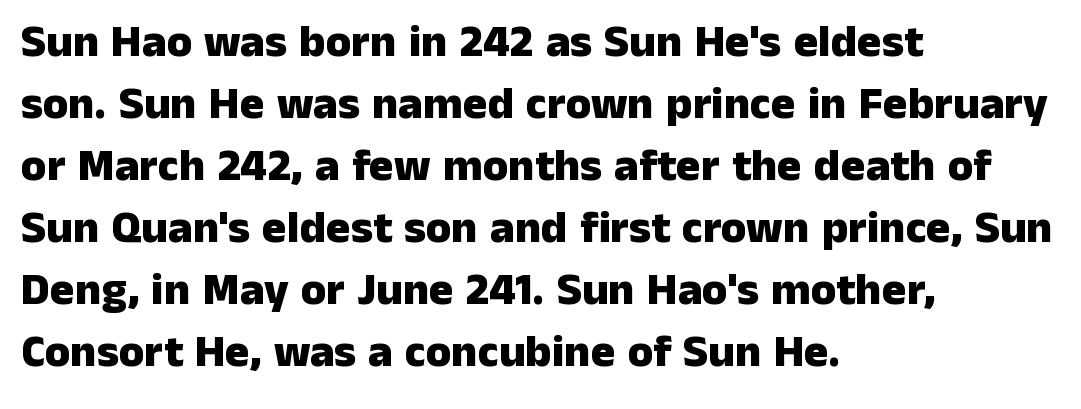
The image shows 46 px heavy sans-serif type, upright; set left-aligned, normal line spacing (1.35x), normal letter spacing, not underlined; low stroke contrast and a medium x-height.
